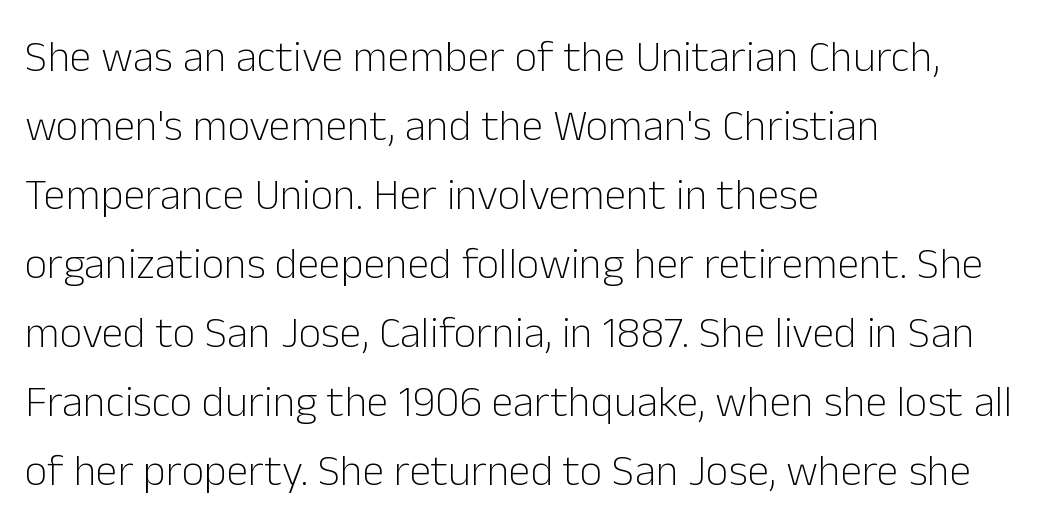
The image shows 44 px light sans-serif type, upright; set left-aligned, normal line spacing (1.57x), normal letter spacing, not underlined; low stroke contrast and a medium x-height.
